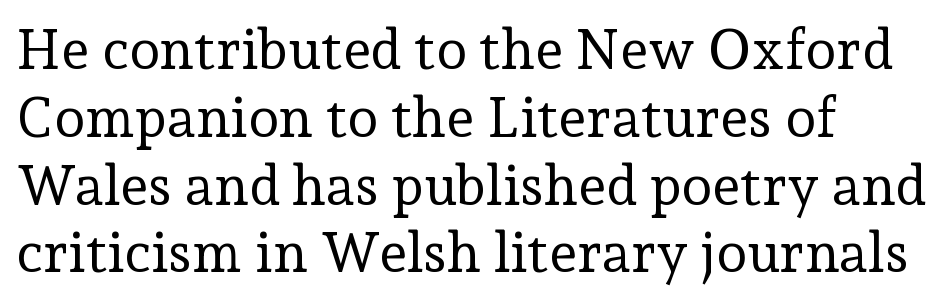
The image shows 56 px regular-weight serif type, upright; set left-aligned, line spacing 1.21x, normal letter spacing, not underlined; low stroke contrast and a medium x-height.
